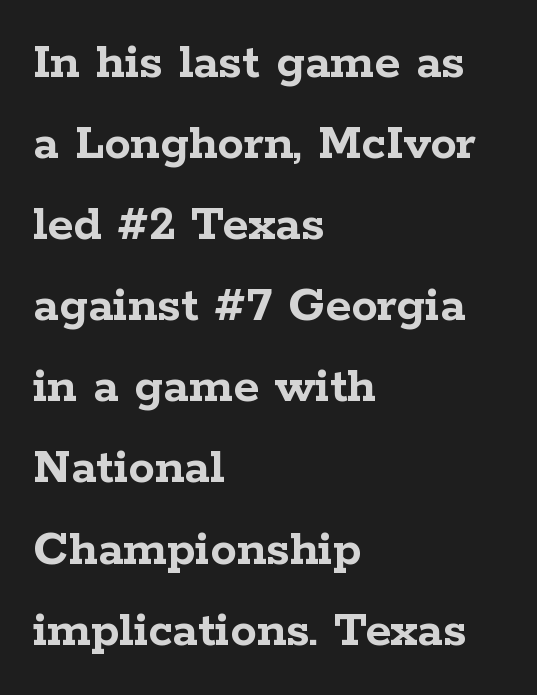
The image shows 53 px semibold, wide serif type, upright; set left-aligned, normal line spacing (1.53x), normal letter spacing, not underlined; low stroke contrast and a medium x-height.
